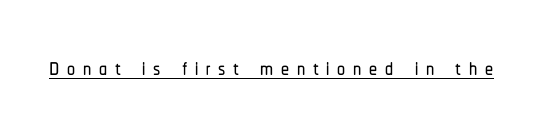
Q: Is the text italic (slanted)? A: No, it is upright.
Q: Is the typeface a serif or a sans-serif typeface? A: Sans-serif.
Q: Is the text underlined? A: Yes.
Q: Is the spacing between letters normal or unusually wide? A: Unusually wide.
Q: Width (condensed, normal, or wide)? A: Condensed.
Q: Stroke contrast? A: Low.
Q: x-height? A: Medium.
Q: Monospaced? A: No.
